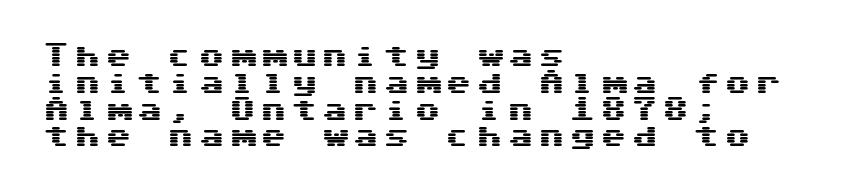
Q: Is the text italic (slanted)? A: No, it is upright.
Q: Is the text underlined? A: No.
Q: How is the paragraph aligned? A: Left-aligned.
Q: Is the spacing between lines tight, normal or loose? A: Tight.
